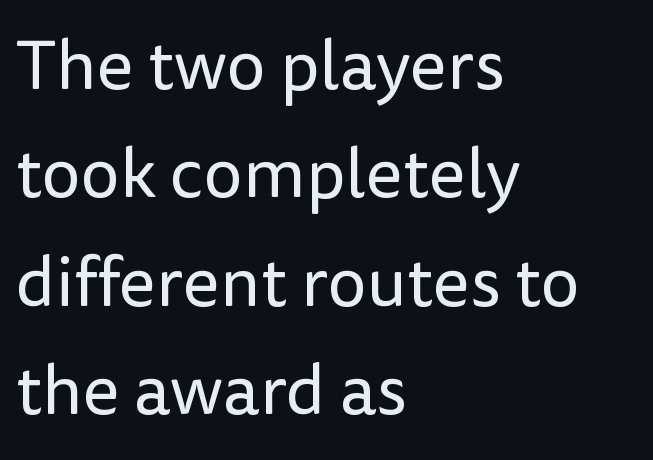
Is there much room between lines? A standard amount, neither cramped nor airy. The characters display no serif detailing; their extremities are plain. Layout note: lines flush left. Clear beneath every line of the passage. The line texture is even and compact thanks to regular tracking. Stems here are at most as thick as an everyday book face.
